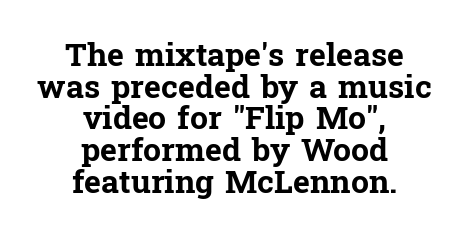
Italic: no, the glyphs are upright roman. Interline gaps are noticeably narrow in this sample. Compared with a flush-left layout, this one balances lines on the center instead. The strokes are fattened all the way to bold. Each word holds together tightly as a unit, with standard inter-letter gaps. Varying glyph widths throughout — classic text-font behaviour.
